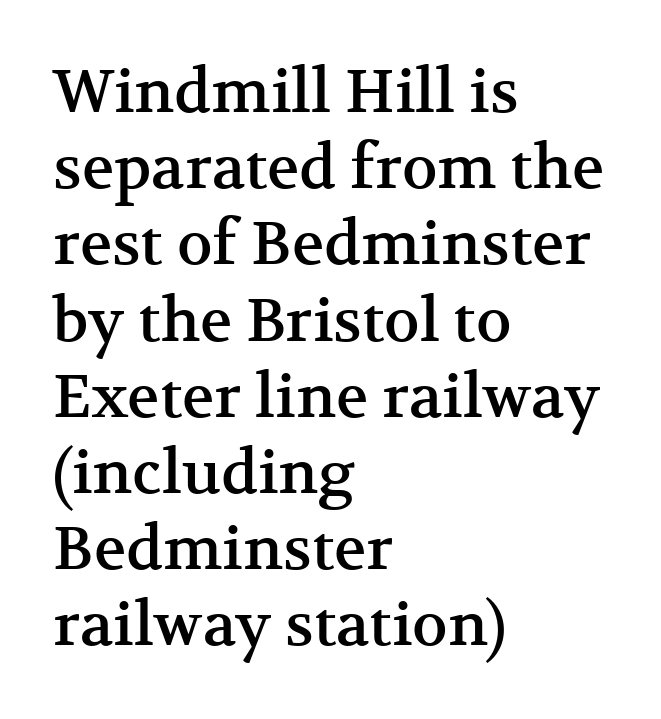
Q: Is the text italic (slanted)? A: No, it is upright.
Q: Is the typeface a serif or a sans-serif typeface? A: Serif.
Q: Is the text underlined? A: No.
Q: How is the paragraph aligned? A: Left-aligned.
Q: Is the spacing between letters normal or unusually wide? A: Normal.
Q: Is the spacing between lines tight, normal or loose? A: Normal.
Q: Width (condensed, normal, or wide)? A: Normal.
Q: Stroke contrast? A: Medium.
Q: x-height? A: Medium.
Q: Monospaced? A: No.
